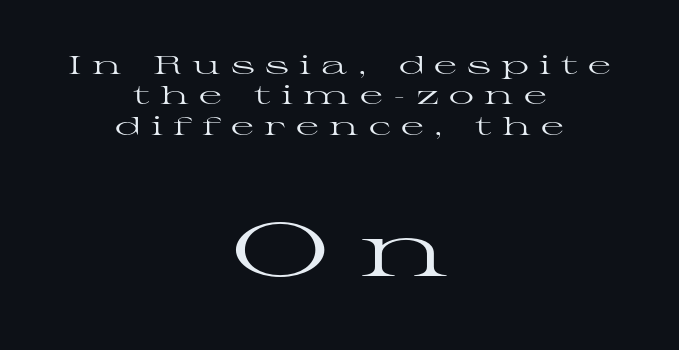
Q: Is the text bold? A: No.
Q: Is the text italic (slanted)? A: No, it is upright.
Q: Is the typeface a serif or a sans-serif typeface? A: Serif.
Q: Is the text underlined? A: No.
Q: How is the paragraph aligned? A: Centered.
Q: Is the spacing between letters normal or unusually wide? A: Unusually wide.
Q: Which block of text is set in a larger size, the first (top) or the second (bottom)? A: The second (bottom) one.
Q: Width (condensed, normal, or wide)? A: Wide.
Q: Stroke contrast? A: High.
Q: x-height? A: Medium.
Q: Monospaced? A: No.
